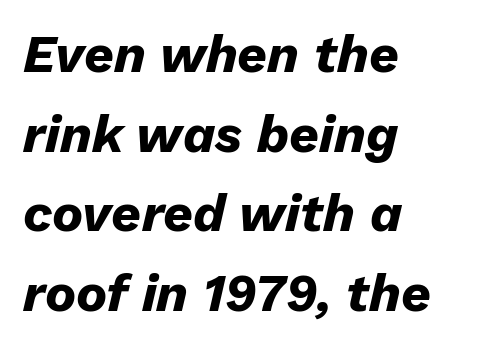
The image shows 52 px heavy type, italic (leaning right); set left-aligned, normal line spacing (1.53x), normal letter spacing, not underlined; low stroke contrast and a medium x-height.
